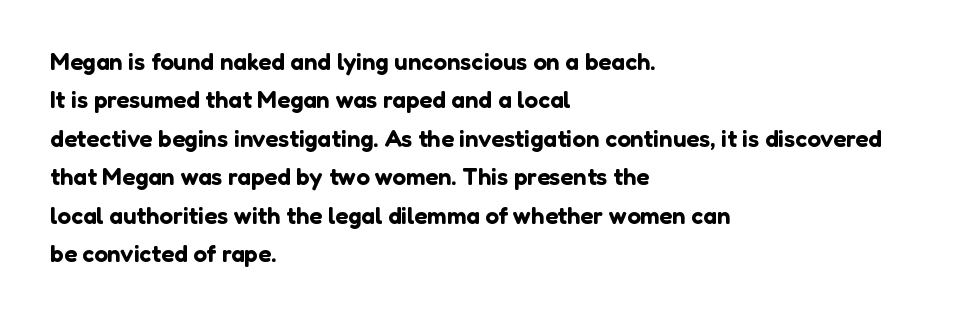
{"italic": "no", "underline": "no", "align": "left", "line_spacing": "normal", "line_spacing_ratio": 1.6, "letter_spacing": "normal", "letter_spacing_em": 0.0, "glyph_px": 24}
